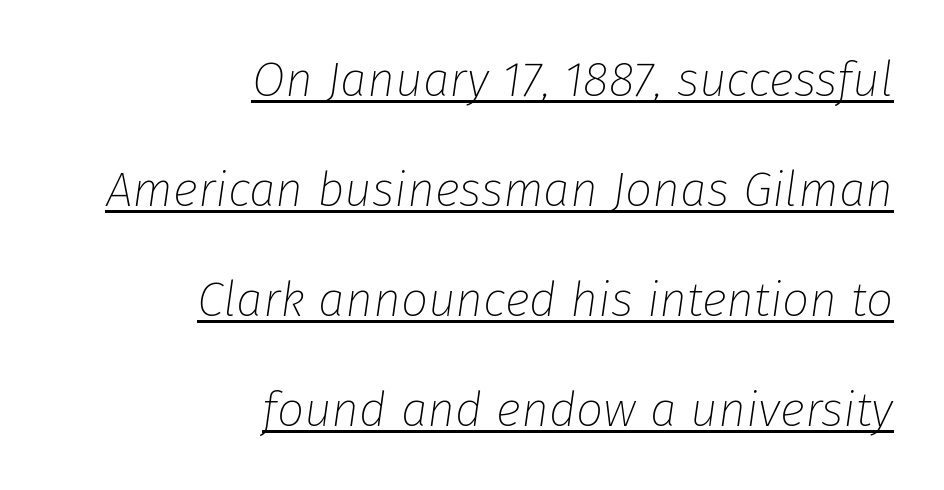
The image shows 48 px thin type, italic (leaning right); set right-aligned, loose line spacing (2.29x), normal letter spacing, underlined; low stroke contrast and a medium x-height.
